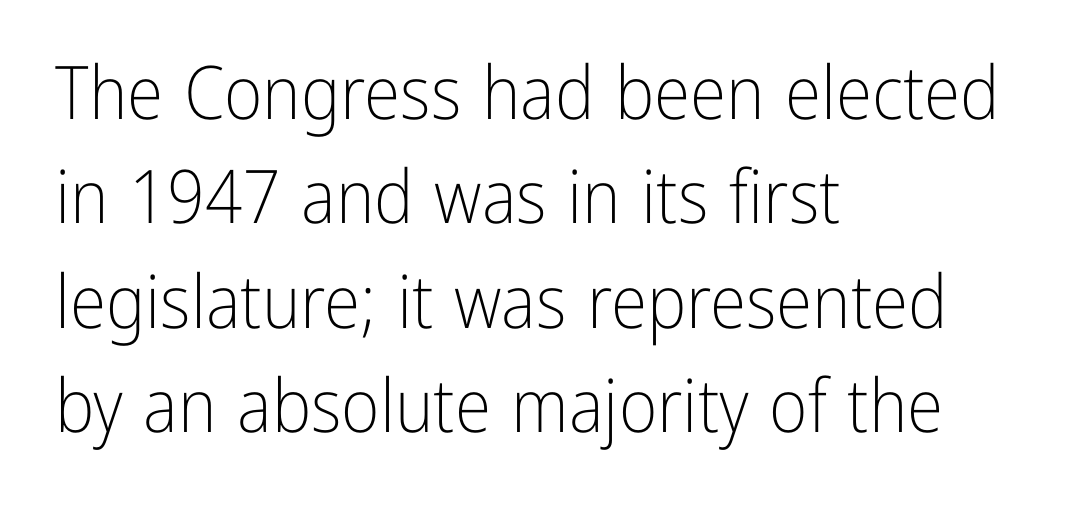
Q: Is the text bold? A: No.
Q: Is the text italic (slanted)? A: No, it is upright.
Q: Is the typeface a serif or a sans-serif typeface? A: Sans-serif.
Q: Is the text underlined? A: No.
Q: How is the paragraph aligned? A: Left-aligned.
Q: Is the spacing between letters normal or unusually wide? A: Normal.
Q: Is the spacing between lines tight, normal or loose? A: Normal.
Q: Width (condensed, normal, or wide)? A: Condensed.
Q: Stroke contrast? A: Low.
Q: x-height? A: Medium.
Q: Monospaced? A: No.
